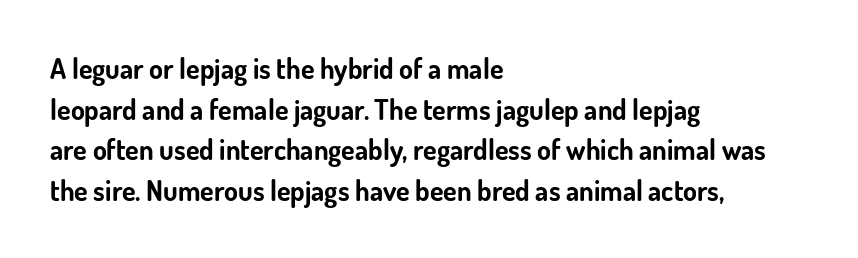
Q: Is the text bold? A: Yes.
Q: Is the text italic (slanted)? A: No, it is upright.
Q: Is the typeface a serif or a sans-serif typeface? A: Sans-serif.
Q: Is the text underlined? A: No.
Q: How is the paragraph aligned? A: Left-aligned.
Q: Is the spacing between letters normal or unusually wide? A: Normal.
Q: Is the spacing between lines tight, normal or loose? A: Normal.
Q: Width (condensed, normal, or wide)? A: Normal.
Q: Stroke contrast? A: Low.
Q: x-height? A: Small.
Q: Monospaced? A: No.
